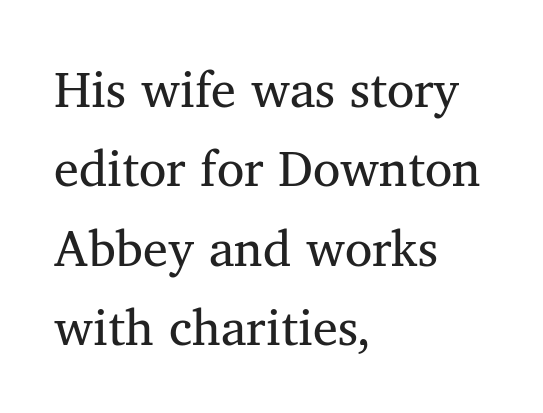
{"serif": "yes", "italic": "no", "width": "normal", "stroke_contrast": "medium", "x_height": "medium", "monospaced": "no", "underline": "no", "align": "left", "line_spacing": "normal", "line_spacing_ratio": 1.59, "letter_spacing": "normal", "letter_spacing_em": 0.0, "glyph_px": 50}
